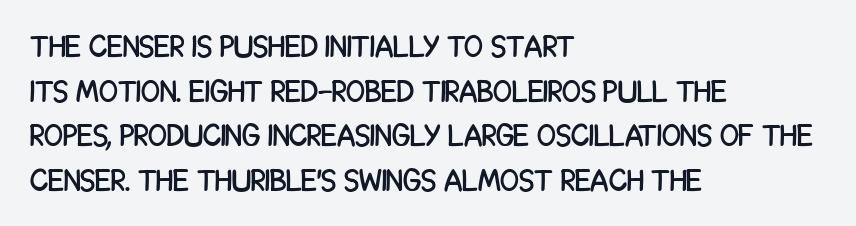
The image shows 31 px condensed sans-serif type, upright; set left-aligned, normal line spacing (1.44x), normal letter spacing, not underlined; low stroke contrast and a large x-height.
